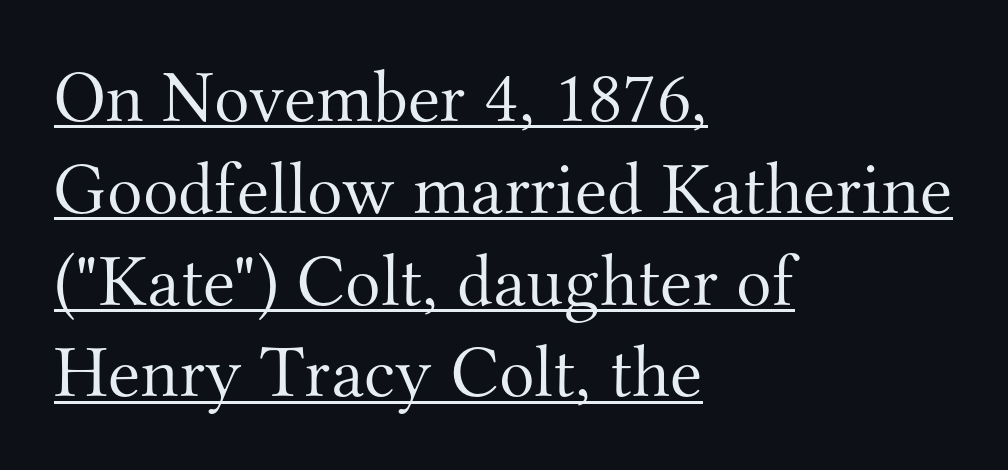
The image shows 74 px light serif type, upright; set left-aligned, line spacing 1.24x, normal letter spacing, underlined; medium stroke contrast and a small x-height.
